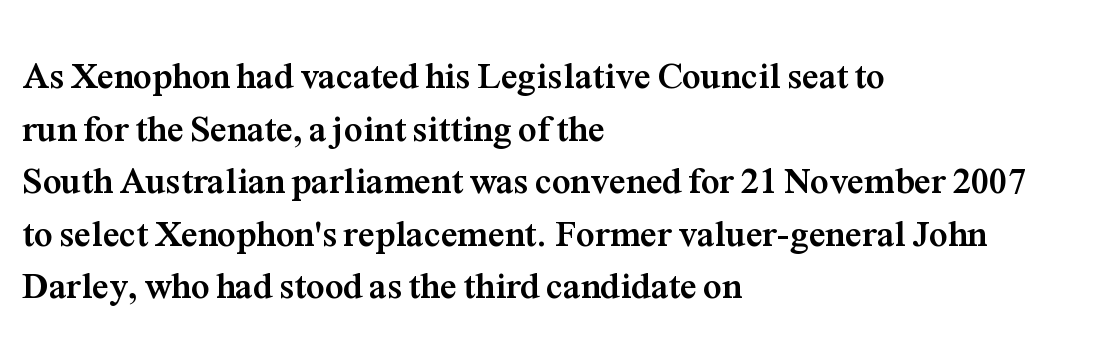
The image shows 37 px semibold serif type, upright; set left-aligned, normal line spacing (1.42x), normal letter spacing, not underlined; medium stroke contrast and a medium x-height.
